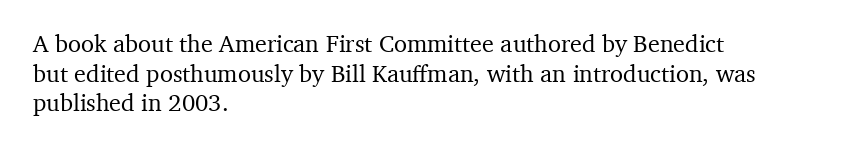
Q: Is the text italic (slanted)? A: No, it is upright.
Q: Is the text underlined? A: No.
Q: How is the paragraph aligned? A: Left-aligned.
Q: Is the spacing between letters normal or unusually wide? A: Normal.
